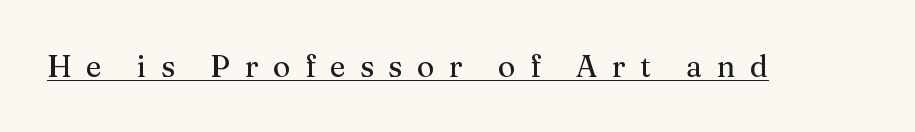
{"serif": "yes", "italic": "no", "width": "normal", "stroke_contrast": "medium", "x_height": "medium", "monospaced": "no", "underline": "yes", "letter_spacing": "wide", "letter_spacing_em": 0.48, "glyph_px": 30}
